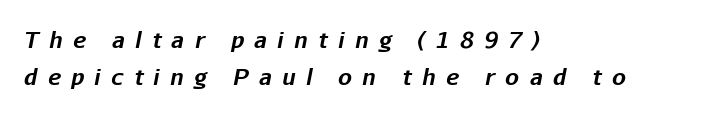
{"italic": "yes", "lean": "right", "slant_degrees": 11, "bold": "yes", "underline": "no", "align": "left", "line_spacing": "normal", "line_spacing_ratio": 1.67, "letter_spacing": "wide", "letter_spacing_em": 0.47, "glyph_px": 22}
